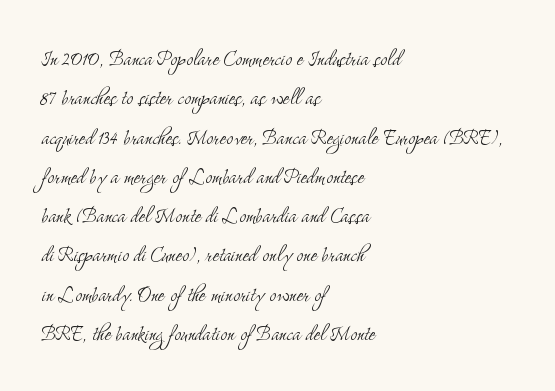
The image shows 26 px text type; set left-aligned, normal line spacing (1.51x), normal letter spacing, not underlined.
